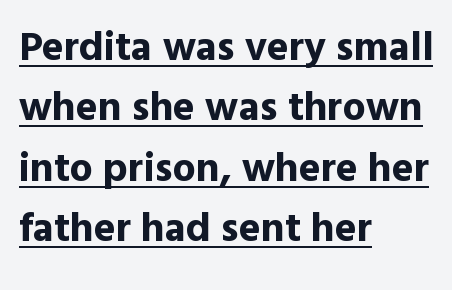
Whoever set this chose a conventional vertical rhythm. Do the characters align in a grid? No, the font is proportional. Somebody hit Ctrl+U on this one — the words are underlined. What weight is shown? A full bold with thick strokes. In terms of letterform style, serifs are entirely absent. Spacing between characters is what you'd get straight out of the box.
